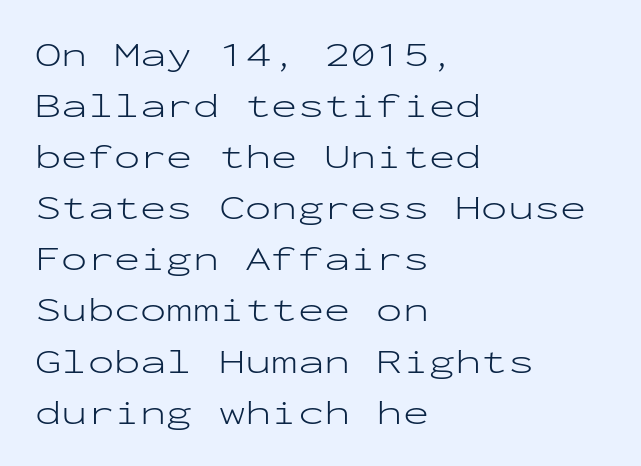
{"serif": "no", "italic": "no", "bold": "no", "weight": "light", "width": "wide", "stroke_contrast": "low", "x_height": "medium", "monospaced": "yes", "underline": "no", "align": "left", "line_spacing": "normal", "line_spacing_ratio": 1.46, "letter_spacing": "normal", "letter_spacing_em": 0.0, "glyph_px": 35}
